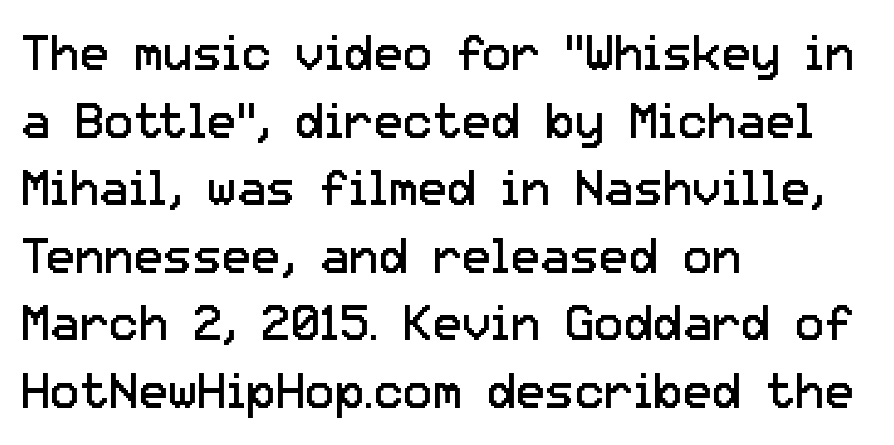
{"serif": "no", "italic": "no", "bold": "no", "weight": "regular", "width": "normal", "stroke_contrast": "low", "x_height": "medium", "monospaced": "no", "underline": "no", "align": "left", "line_spacing": "normal", "line_spacing_ratio": 1.38, "letter_spacing": "normal", "letter_spacing_em": 0.0, "glyph_px": 49}
